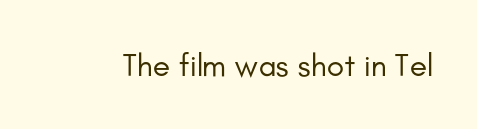
{"serif": "no", "italic": "no", "bold": "no", "weight": "regular", "width": "normal", "stroke_contrast": "low", "x_height": "small", "monospaced": "no", "underline": "no", "letter_spacing": "normal", "letter_spacing_em": 0.0, "glyph_px": 32}
